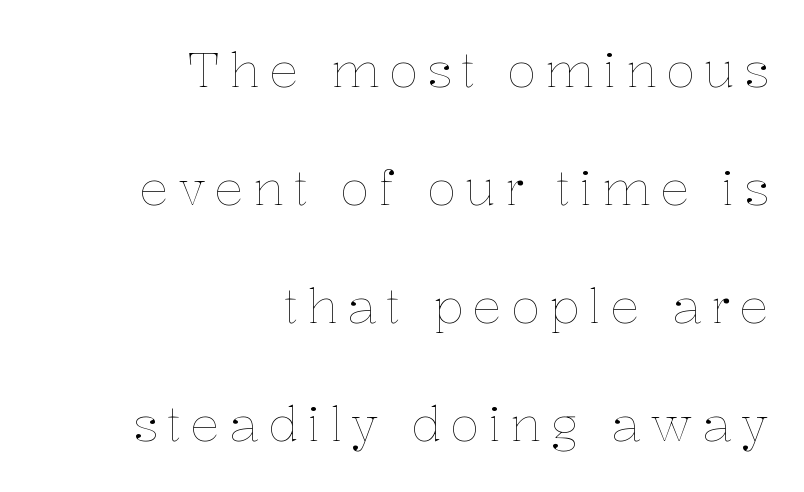
Q: Is the text bold? A: No.
Q: Is the text italic (slanted)? A: No, it is upright.
Q: Is the text underlined? A: No.
Q: How is the paragraph aligned? A: Right-aligned.
Q: Is the spacing between lines tight, normal or loose? A: Loose.
Q: Width (condensed, normal, or wide)? A: Normal.
Q: Stroke contrast? A: Low.
Q: x-height? A: Medium.
Q: Monospaced? A: No.
